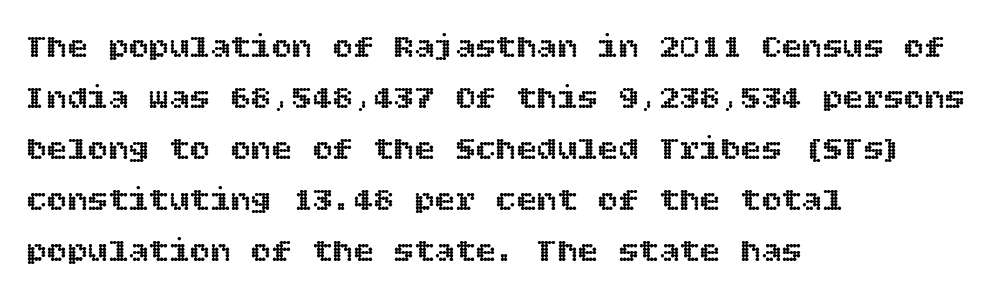
{"italic": "no", "width": "normal", "x_height": "large", "underline": "no", "align": "left", "line_spacing": "normal", "line_spacing_ratio": 1.5, "letter_spacing": "normal", "letter_spacing_em": 0.0, "glyph_px": 34}
